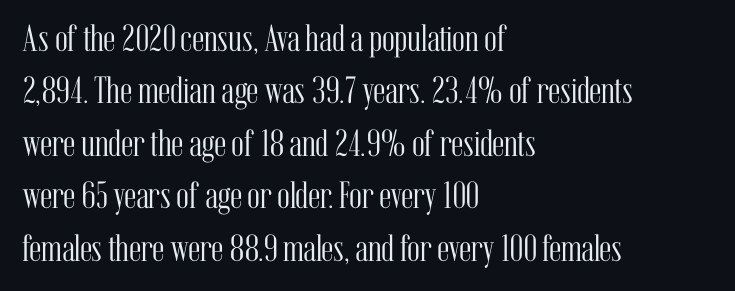
{"serif": "yes", "italic": "no", "bold": "no", "weight": "light", "width": "condensed", "stroke_contrast": "medium", "x_height": "medium", "monospaced": "no", "underline": "no", "align": "left", "line_spacing": "normal", "line_spacing_ratio": 1.38, "letter_spacing": "normal", "letter_spacing_em": 0.0, "glyph_px": 38}
